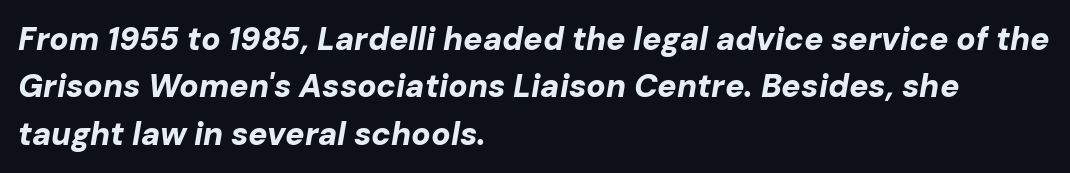
{"italic": "yes", "lean": "right", "slant_degrees": 10, "bold": "yes", "weight": "bold", "width": "normal", "stroke_contrast": "low", "x_height": "medium", "monospaced": "no", "underline": "no", "align": "left", "line_spacing": "normal", "line_spacing_ratio": 1.48, "letter_spacing": "normal", "letter_spacing_em": 0.0, "glyph_px": 32}
